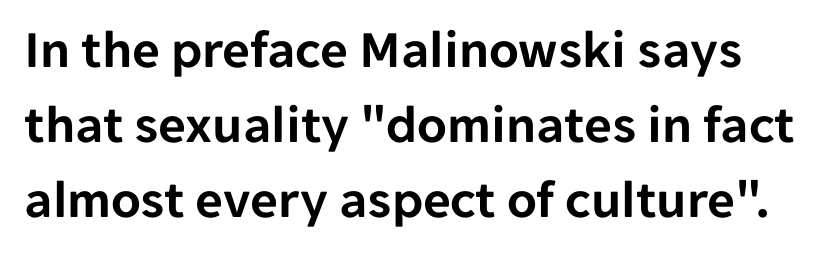
The image shows 54 px sans-serif type, upright; set normal line spacing (1.39x), normal letter spacing, not underlined; low stroke contrast and a medium x-height.
